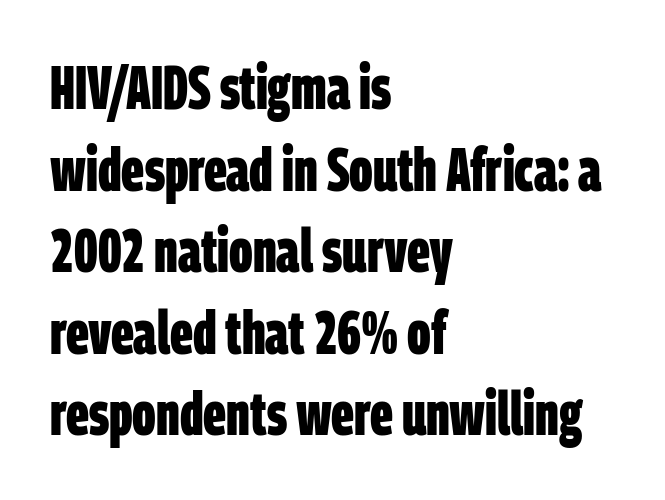
{"serif": "no", "bold": "yes", "weight": "bold", "width": "condensed", "stroke_contrast": "low", "x_height": "large", "monospaced": "no", "underline": "no", "align": "left", "line_spacing": "normal", "line_spacing_ratio": 1.36, "letter_spacing": "normal", "letter_spacing_em": 0.0, "glyph_px": 60}
